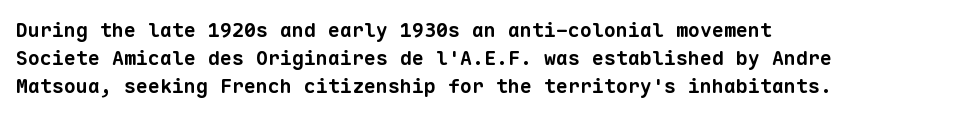
The image shows 20 px bold type; set left-aligned, normal line spacing (1.39x), normal letter spacing, not underlined.
